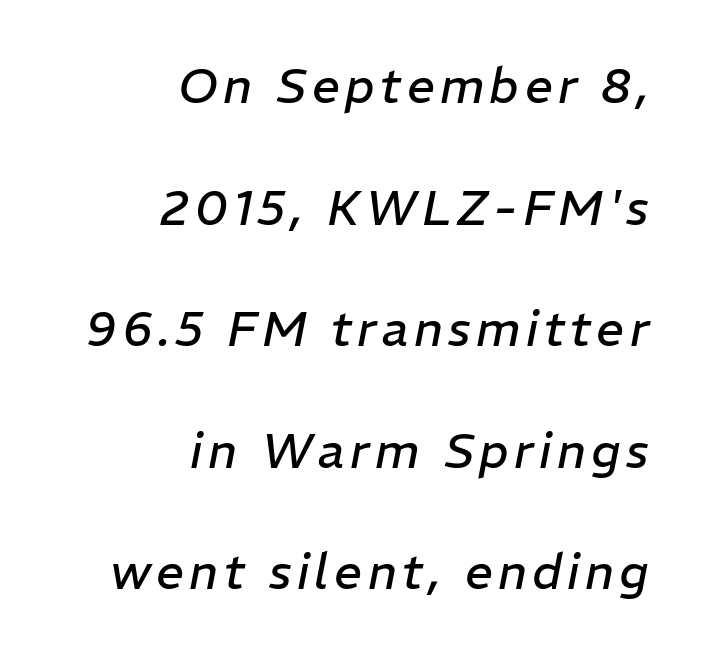
The rag falls on the left side of this text block. These lines were composed using italics. Quick note: interline space is abundant. Stroke mass is kept to a normal reading level or below.
